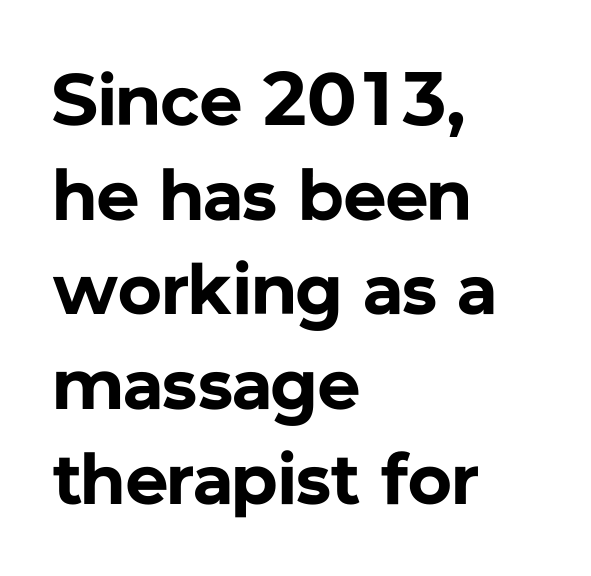
Q: Is the text bold? A: Yes.
Q: Is the text italic (slanted)? A: No, it is upright.
Q: Is the typeface a serif or a sans-serif typeface? A: Sans-serif.
Q: Is the text underlined? A: No.
Q: How is the paragraph aligned? A: Left-aligned.
Q: Is the spacing between letters normal or unusually wide? A: Normal.
Q: Is the spacing between lines tight, normal or loose? A: Normal.
Q: Width (condensed, normal, or wide)? A: Normal.
Q: Stroke contrast? A: Low.
Q: x-height? A: Medium.
Q: Monospaced? A: No.
